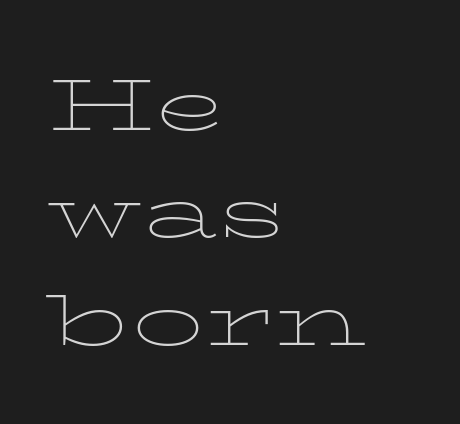
{"serif": "yes", "italic": "no", "bold": "no", "weight": "thin", "width": "wide", "stroke_contrast": "low", "x_height": "medium", "monospaced": "no", "underline": "no", "align": "left", "line_spacing": "normal", "line_spacing_ratio": 1.49, "letter_spacing": "normal", "letter_spacing_em": 0.0, "glyph_px": 72}
